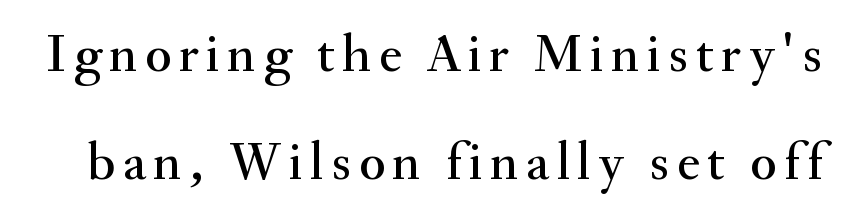
The lines are spread far apart with generous leading. This is roman type, the default non-slanted kind. Typographically, this falls in the serif category. The face used here is proportionally spaced, like ordinary book or web type. Quick note: underline off.
